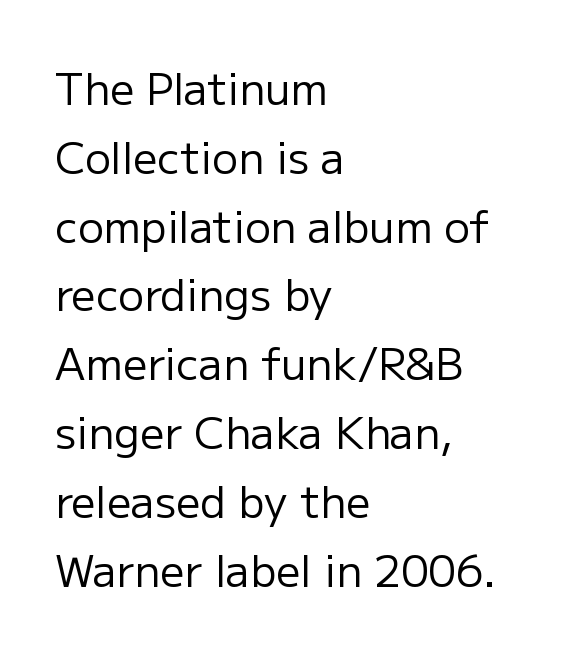
Q: Is the text bold? A: No.
Q: Is the text italic (slanted)? A: No, it is upright.
Q: Is the typeface a serif or a sans-serif typeface? A: Sans-serif.
Q: Is the text underlined? A: No.
Q: How is the paragraph aligned? A: Left-aligned.
Q: Is the spacing between letters normal or unusually wide? A: Normal.
Q: Is the spacing between lines tight, normal or loose? A: Normal.
Q: Width (condensed, normal, or wide)? A: Normal.
Q: Stroke contrast? A: Low.
Q: x-height? A: Medium.
Q: Monospaced? A: No.
